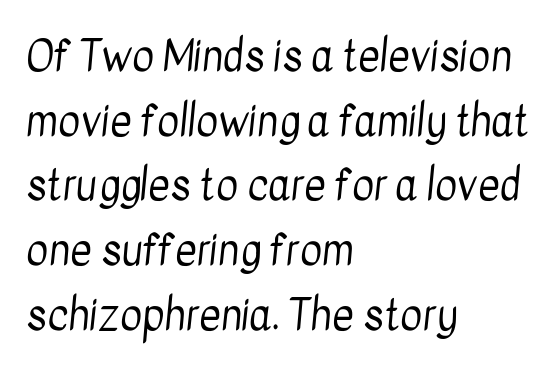
Left-aligned paragraph, ragged on the right. The specimen omits any rule beneath the text block's lines. In terms of letterform style, serifs are entirely absent. What's the leading like? Ordinary, nothing unusual. Caption: face not bold, strokes unweighted.
